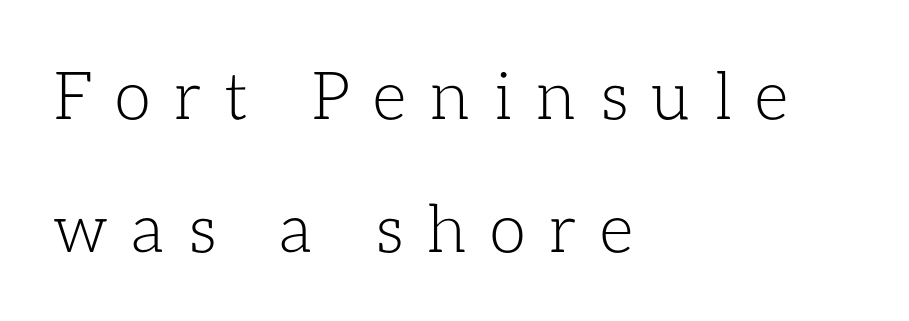
The image shows 66 px light type, upright; set left-aligned, loose line spacing (2.02x), unusually wide letter spacing (+0.35 em), not underlined; low stroke contrast and a medium x-height.
